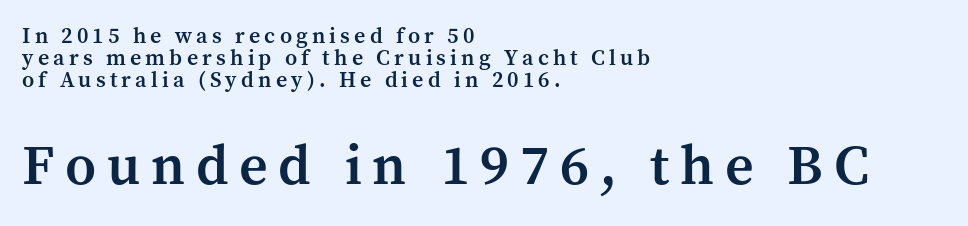
Q: Is the text bold? A: Semi-bold.
Q: Is the text italic (slanted)? A: No, it is upright.
Q: Is the typeface a serif or a sans-serif typeface? A: Serif.
Q: Is the text underlined? A: No.
Q: How is the paragraph aligned? A: Left-aligned.
Q: Is the spacing between lines tight, normal or loose? A: Tight.
Q: Which block of text is set in a larger size, the first (top) or the second (bottom)? A: The second (bottom) one.
Q: Width (condensed, normal, or wide)? A: Normal.
Q: Stroke contrast? A: Medium.
Q: x-height? A: Medium.
Q: Monospaced? A: No.
